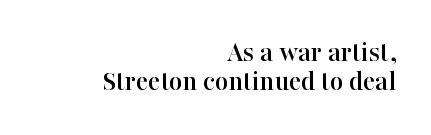
The image shows 29 px serif type, upright; set right-aligned, tight line spacing (0.99x), normal letter spacing, not underlined; high stroke contrast and a medium x-height.
